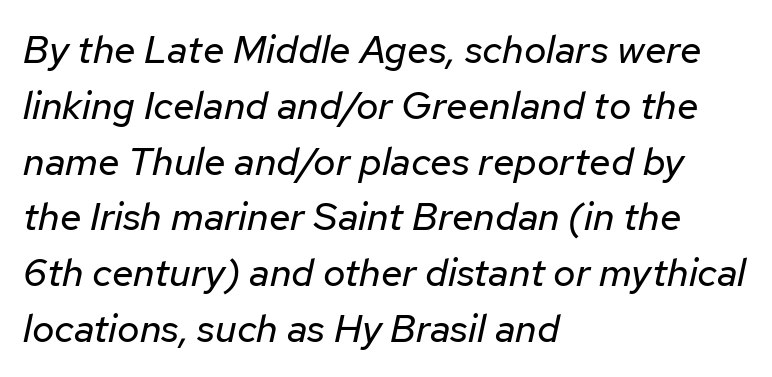
The image shows 39 px regular-weight type, italic (leaning right); set left-aligned, normal line spacing (1.43x), normal letter spacing, not underlined; low stroke contrast and a medium x-height.
